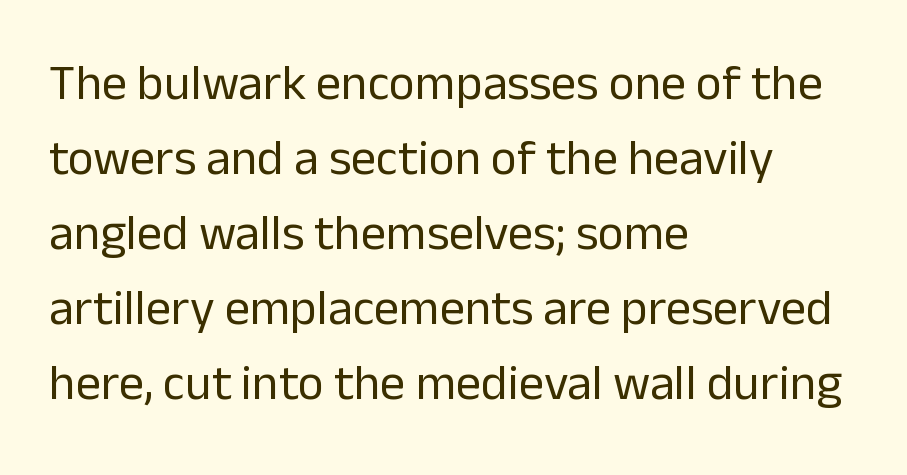
Q: Is the text bold? A: No.
Q: Is the text italic (slanted)? A: No, it is upright.
Q: Is the typeface a serif or a sans-serif typeface? A: Sans-serif.
Q: Is the text underlined? A: No.
Q: How is the paragraph aligned? A: Left-aligned.
Q: Is the spacing between letters normal or unusually wide? A: Normal.
Q: Is the spacing between lines tight, normal or loose? A: Normal.
Q: Width (condensed, normal, or wide)? A: Normal.
Q: Stroke contrast? A: Low.
Q: x-height? A: Medium.
Q: Monospaced? A: No.
